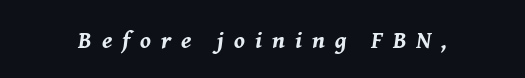
Q: Is the text bold? A: Yes.
Q: Is the text italic (slanted)? A: Yes, it leans right by about 8 degrees.
Q: Is the text underlined? A: No.
Q: Is the spacing between letters normal or unusually wide? A: Unusually wide.
